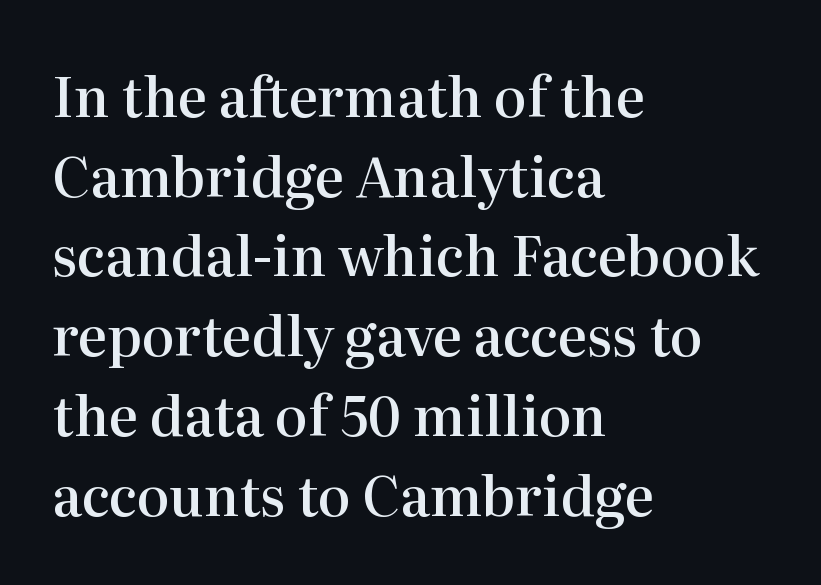
Q: Is the text bold? A: Semi-bold.
Q: Is the text italic (slanted)? A: No, it is upright.
Q: Is the typeface a serif or a sans-serif typeface? A: Serif.
Q: Is the text underlined? A: No.
Q: How is the paragraph aligned? A: Left-aligned.
Q: Is the spacing between letters normal or unusually wide? A: Normal.
Q: Is the spacing between lines tight, normal or loose? A: Normal.
Q: Width (condensed, normal, or wide)? A: Normal.
Q: Stroke contrast? A: High.
Q: x-height? A: Medium.
Q: Monospaced? A: No.
